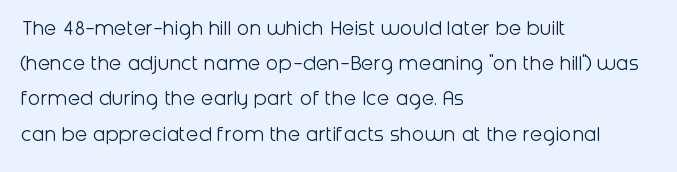
{"italic": "no", "bold": "no", "underline": "no", "align": "left", "line_spacing": "normal", "line_spacing_ratio": 1.53, "letter_spacing": "normal", "letter_spacing_em": 0.0, "glyph_px": 23}
